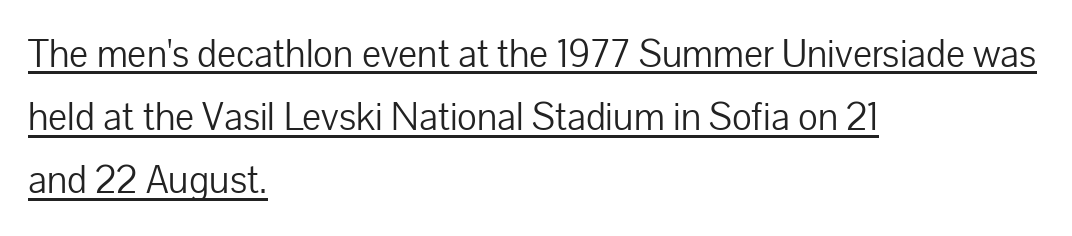
The image shows 40 px light sans-serif type, upright; set left-aligned, normal line spacing (1.58x), normal letter spacing, underlined; low stroke contrast and a medium x-height.
